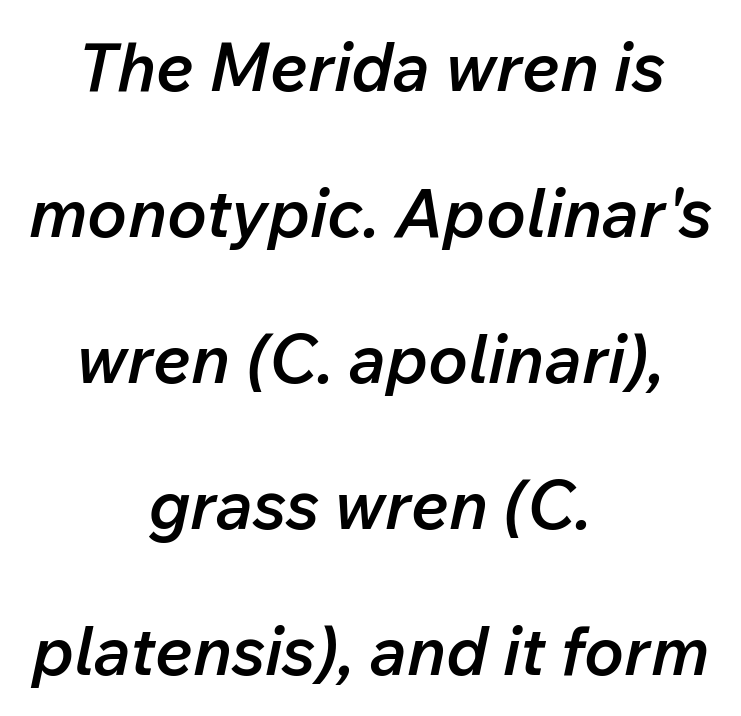
The image shows 67 px semibold type, italic (leaning right); set centered, loose line spacing (2.18x), normal letter spacing, not underlined; low stroke contrast and a medium x-height.
